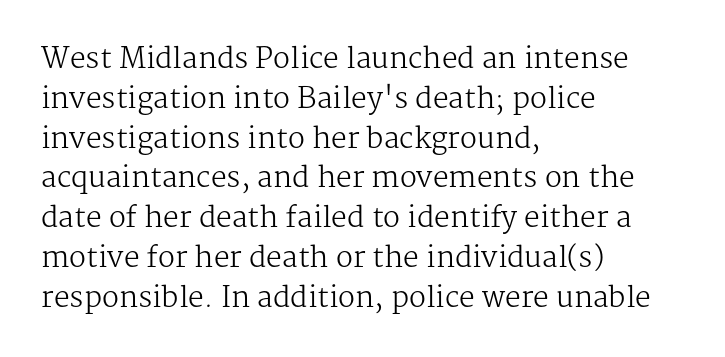
Normally led — the rows are evenly, conventionally spaced. If you drew a ruler down the left edge, every line would touch it. Stems here are at most as thick as an everyday book face. Ascenders rise straight up at ninety degrees. Glyph-to-glyph distance matches everyday printed text. Spacing verdict: proportional, widths tailored to each character.
